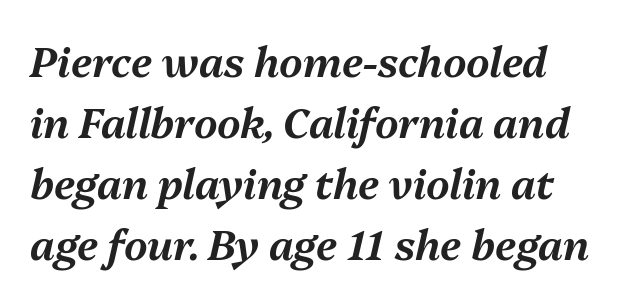
{"italic": "yes", "lean": "right", "slant_degrees": 13, "width": "normal", "stroke_contrast": "medium", "x_height": "medium", "monospaced": "no", "underline": "no", "line_spacing": "normal", "line_spacing_ratio": 1.49, "letter_spacing": "normal", "letter_spacing_em": 0.0, "glyph_px": 41}
